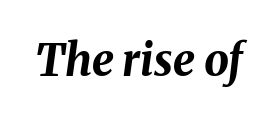
Q: Is the text bold? A: Yes.
Q: Is the text italic (slanted)? A: Yes, it leans right by about 8 degrees.
Q: Is the text underlined? A: No.
Q: Is the spacing between letters normal or unusually wide? A: Normal.
Q: Width (condensed, normal, or wide)? A: Normal.
Q: Stroke contrast? A: Medium.
Q: x-height? A: Medium.
Q: Monospaced? A: No.
